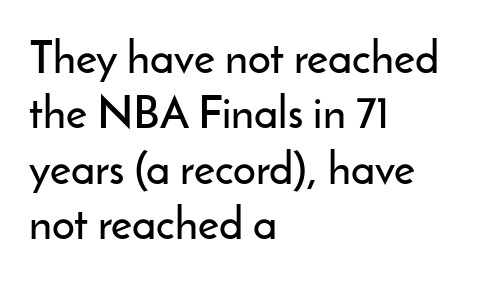
The image shows 45 px sans-serif type, upright; set left-aligned, line spacing 1.23x, normal letter spacing, not underlined; low stroke contrast and a small x-height.
